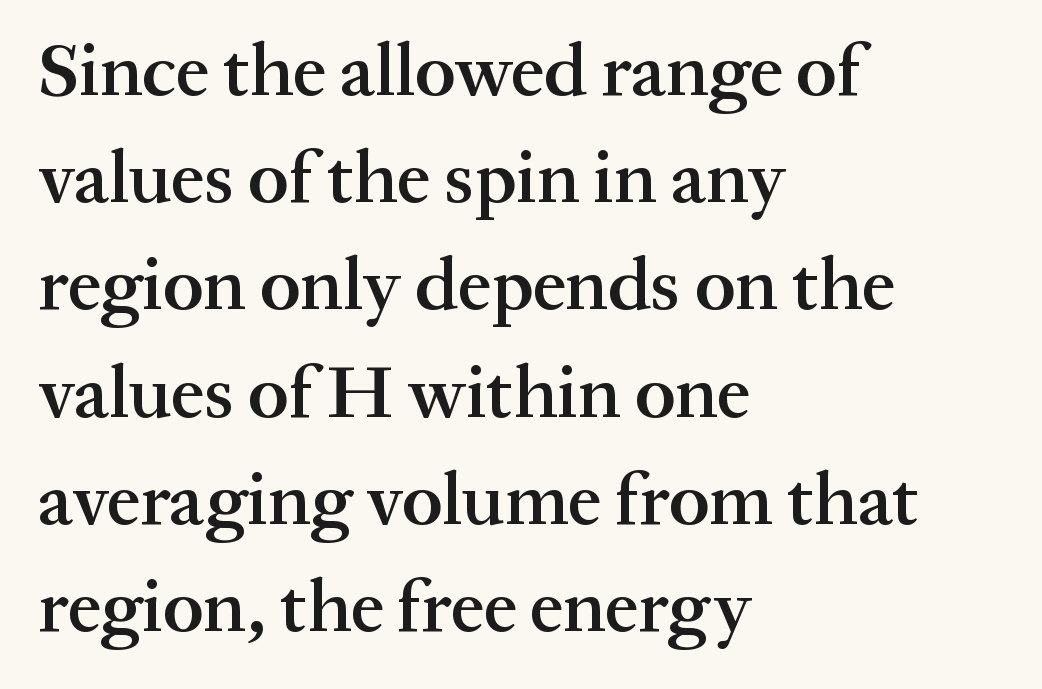
The image shows 75 px semibold serif type, upright; set left-aligned, normal line spacing (1.43x), normal letter spacing, not underlined; medium stroke contrast and a medium x-height.
